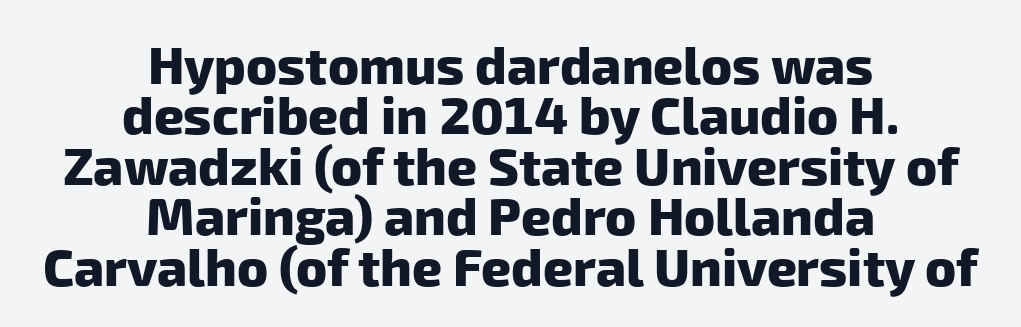
Q: Is the text bold? A: Yes.
Q: Is the typeface a serif or a sans-serif typeface? A: Sans-serif.
Q: Is the text underlined? A: No.
Q: How is the paragraph aligned? A: Centered.
Q: Is the spacing between letters normal or unusually wide? A: Normal.
Q: Is the spacing between lines tight, normal or loose? A: Tight.
Q: Width (condensed, normal, or wide)? A: Normal.
Q: Stroke contrast? A: Low.
Q: x-height? A: Medium.
Q: Monospaced? A: No.
